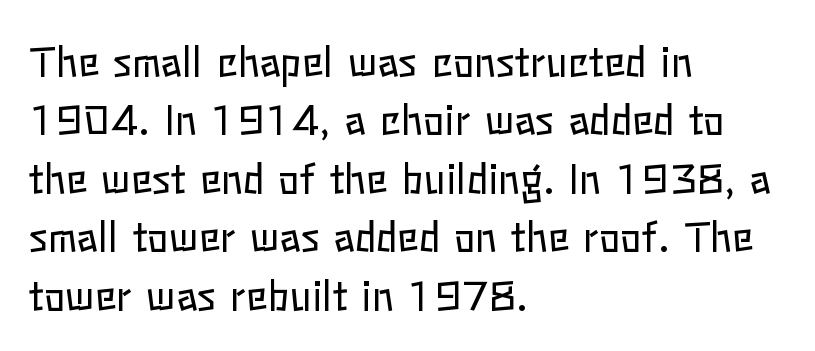
The letterforms sit shoulder to shoulder at normal distance. The characters are drawn with everyday or finer stroke widths. Every stem runs plumb, perpendicular to the baseline. The space beneath each line is pristine and unruled.
